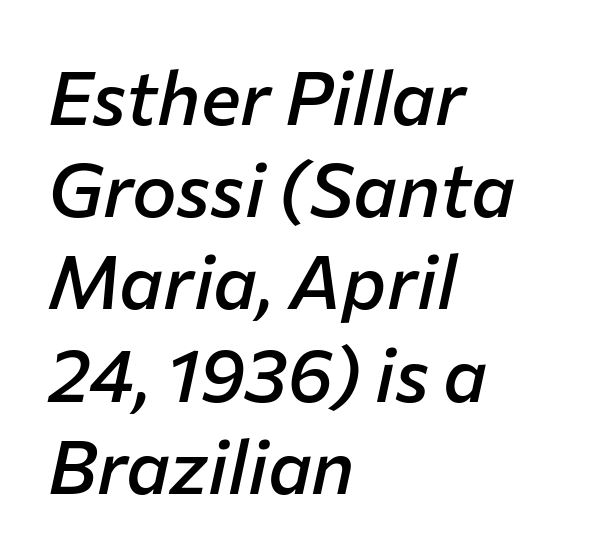
Slanted lettering throughout. Has an underline been added? It has not. A typesetter would call this proportional, since set widths differ per character. The compositor pushed each line to the left boundary.
